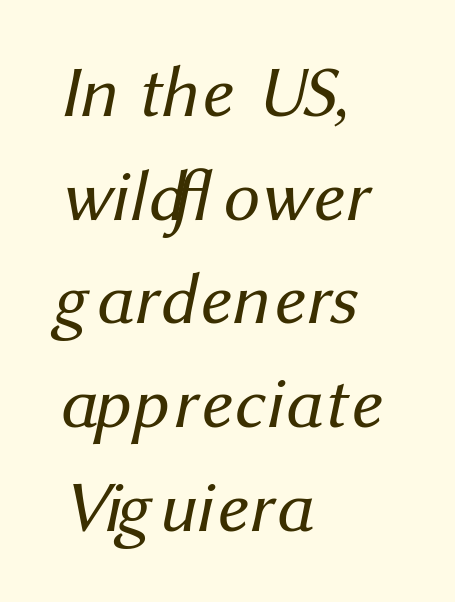
Q: Is the text bold? A: No.
Q: Is the typeface a serif or a sans-serif typeface? A: Sans-serif.
Q: Is the text underlined? A: No.
Q: How is the paragraph aligned? A: Left-aligned.
Q: Is the spacing between letters normal or unusually wide? A: Normal.
Q: Is the spacing between lines tight, normal or loose? A: Normal.
Q: Width (condensed, normal, or wide)? A: Normal.
Q: Stroke contrast? A: Medium.
Q: x-height? A: Medium.
Q: Monospaced? A: No.
